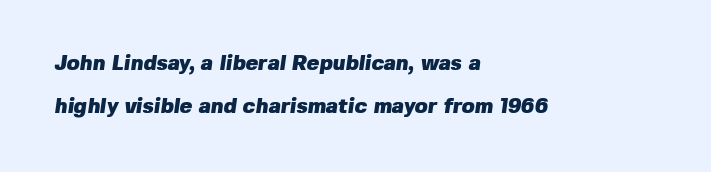
Q: Is the text bold? A: Yes.
Q: Is the text underlined? A: No.
Q: How is the paragraph aligned? A: Left-aligned.
Q: Is the spacing between letters normal or unusually wide? A: Normal.
Q: Is the spacing between lines tight, normal or loose? A: Loose.
